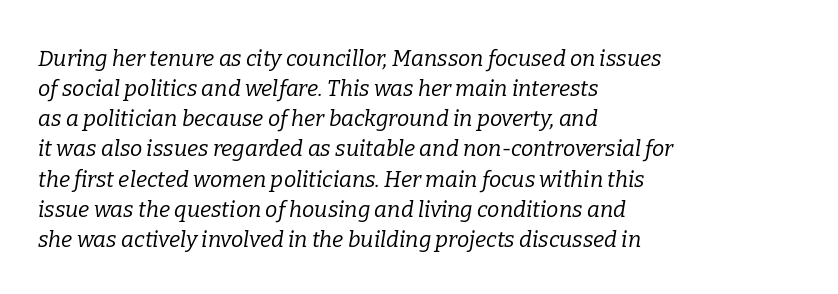
A light-to-regular cut is what we see here. One glance says typical: line gaps are just what's usual. The lettering tilts uniformly, giving the passage an italic look. Check under the words: just untouched page. The setting favours the left margin, as ordinary paragraphs usually do. How are the letters spaced? Ordinarily, with no added tracking.
